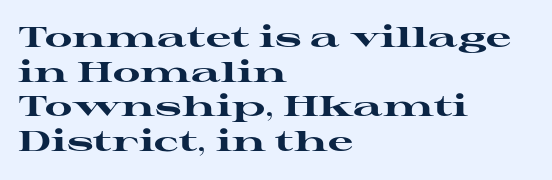
Q: Is the text bold? A: Yes.
Q: Is the text italic (slanted)? A: No, it is upright.
Q: Is the typeface a serif or a sans-serif typeface? A: Serif.
Q: Is the text underlined? A: No.
Q: How is the paragraph aligned? A: Left-aligned.
Q: Is the spacing between letters normal or unusually wide? A: Normal.
Q: Width (condensed, normal, or wide)? A: Wide.
Q: Stroke contrast? A: High.
Q: x-height? A: Medium.
Q: Monospaced? A: No.
